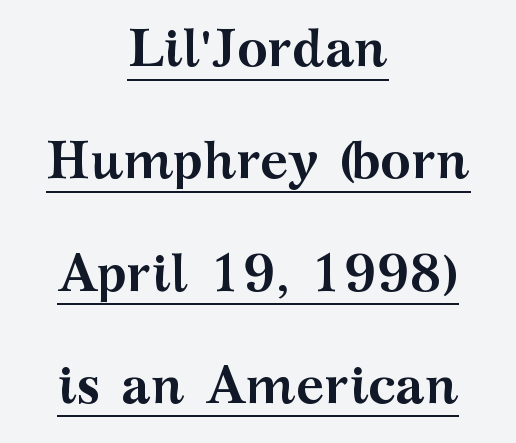
The passage shown stacks its lines with a broad gap. A typesetter would label this face a serif. These lines keep a tight, regular rhythm from letter to letter. The passage shown is typed in a proportional face where columns would drift. The typesetter has applied underlining to the passage shown. The lines are quadded center.
